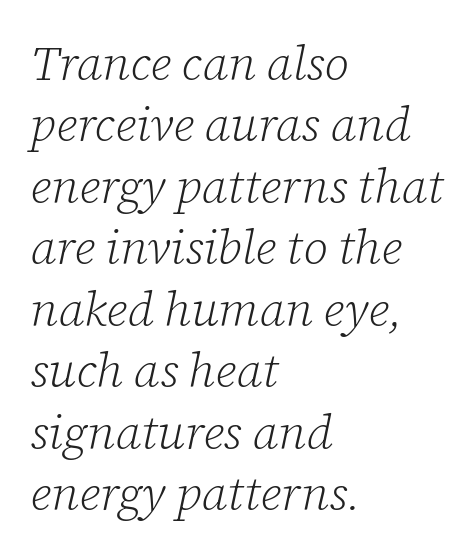
The whole block is typeset with a tilt. The weight would be labelled regular, book, light, or lighter still. To sum up the face: it has serifs. The rendering anchors every line to the left-hand side.
